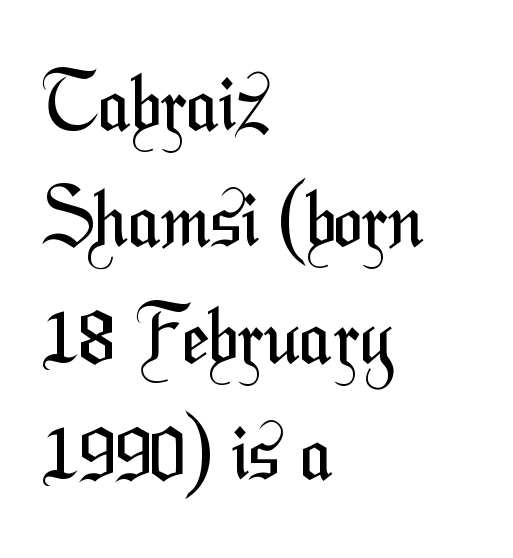
Regarding leading, the lines here are spaced in the standard way. Alignment: flush left. The string is rendered with underlining switched off. Stroke terminals: plain, sans-serif. The tracking reads as untouched default to a designer's eye.
